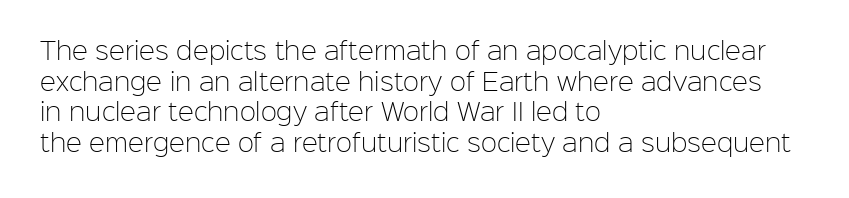
{"italic": "no", "bold": "no", "underline": "no", "align": "left", "line_spacing": "normal", "line_spacing_ratio": 1.28, "letter_spacing": "normal", "letter_spacing_em": 0.0, "glyph_px": 24}
